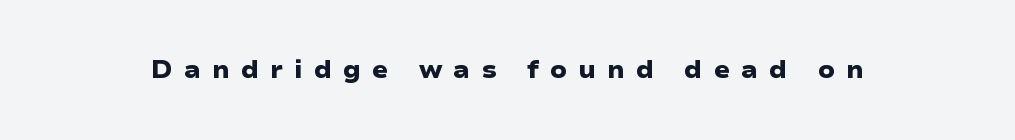
The face used here is rendered with a markedly widened letterfit. Plenty of ink on the page — the face is bold. Check under the words: just untouched page.
